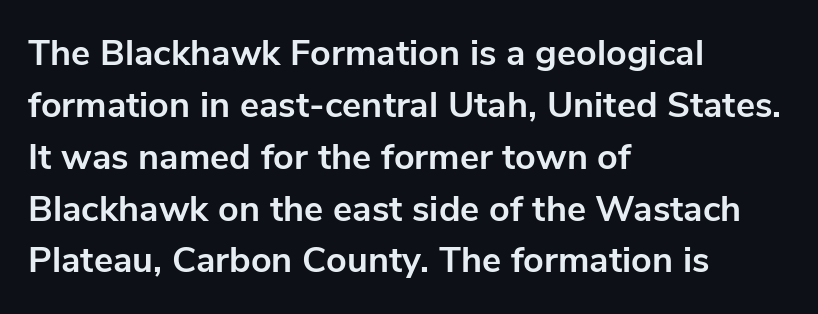
Q: Is the text bold? A: Yes.
Q: Is the text italic (slanted)? A: No, it is upright.
Q: Is the typeface a serif or a sans-serif typeface? A: Sans-serif.
Q: Is the text underlined? A: No.
Q: How is the paragraph aligned? A: Left-aligned.
Q: Is the spacing between letters normal or unusually wide? A: Normal.
Q: Is the spacing between lines tight, normal or loose? A: Normal.
Q: Width (condensed, normal, or wide)? A: Normal.
Q: Stroke contrast? A: Low.
Q: x-height? A: Medium.
Q: Monospaced? A: No.
